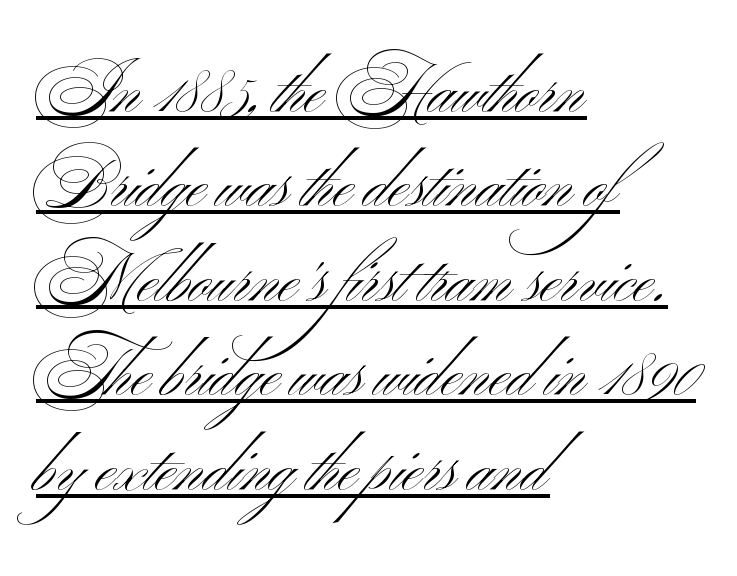
You could not count columns in this text — the font is proportionally spaced. Horizontally, the lines are justified to the leading edge only. The passage shown is underscored from start to finish. This rendering leaves character spacing at its baseline value.
